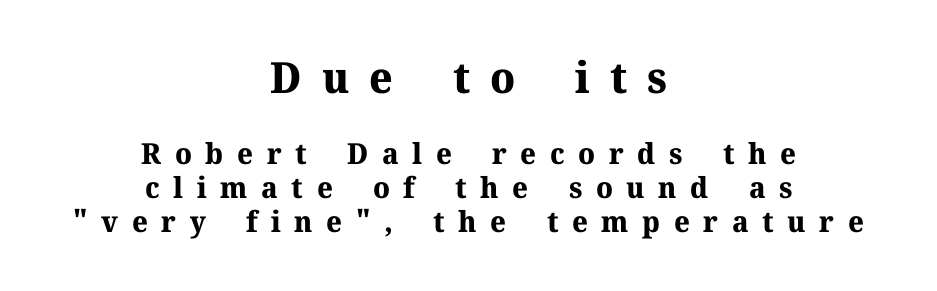
Q: Is the text bold? A: Yes.
Q: Is the text italic (slanted)? A: No, it is upright.
Q: Is the typeface a serif or a sans-serif typeface? A: Serif.
Q: Is the text underlined? A: No.
Q: How is the paragraph aligned? A: Centered.
Q: Is the spacing between letters normal or unusually wide? A: Unusually wide.
Q: Which block of text is set in a larger size, the first (top) or the second (bottom)? A: The first (top) one.
Q: Width (condensed, normal, or wide)? A: Normal.
Q: Stroke contrast? A: Medium.
Q: x-height? A: Medium.
Q: Monospaced? A: No.
